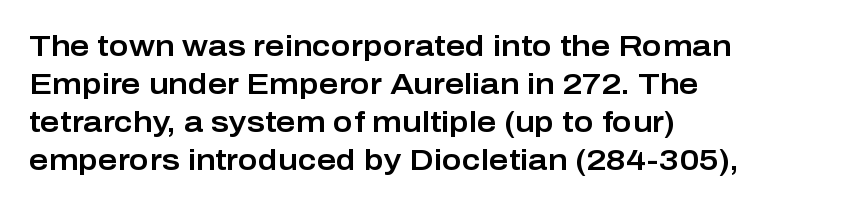
{"serif": "no", "italic": "no", "width": "normal", "stroke_contrast": "low", "x_height": "medium", "monospaced": "no", "underline": "no", "align": "left", "line_spacing": "normal", "line_spacing_ratio": 1.27, "letter_spacing": "normal", "letter_spacing_em": 0.0, "glyph_px": 30}
